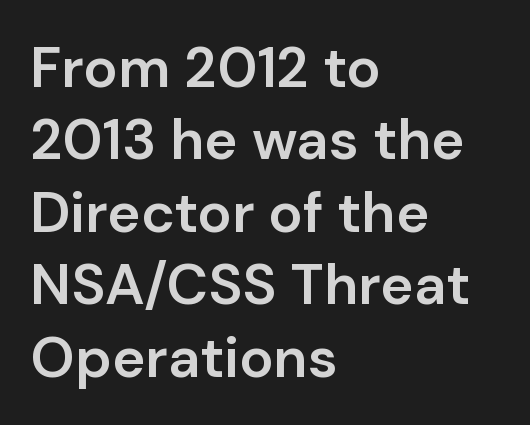
The image shows 57 px semibold sans-serif type, upright; set left-aligned, normal line spacing (1.27x), normal letter spacing, not underlined; low stroke contrast and a medium x-height.
